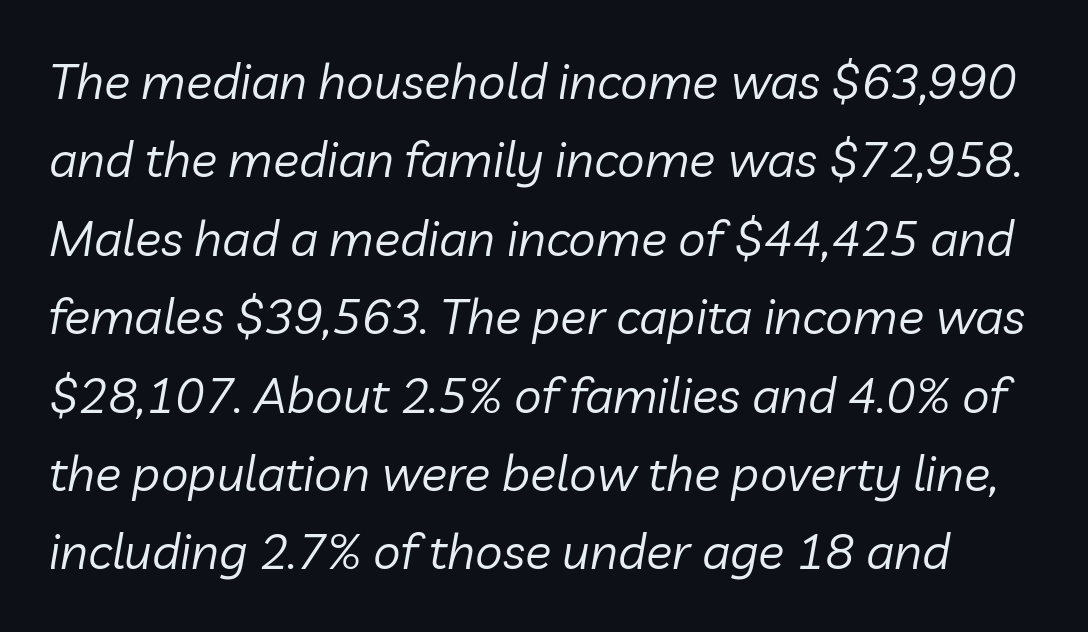
The image shows 49 px regular-weight type, italic (leaning right); set normal line spacing (1.6x), normal letter spacing, not underlined; low stroke contrast and a medium x-height.
